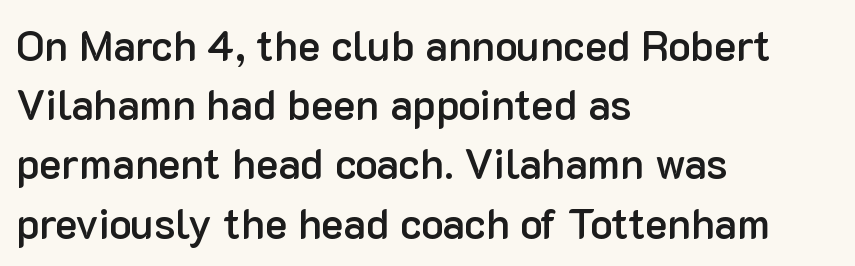
The image shows 42 px semibold sans-serif type, upright; set left-aligned, normal line spacing (1.41x), normal letter spacing, not underlined; low stroke contrast and a medium x-height.
